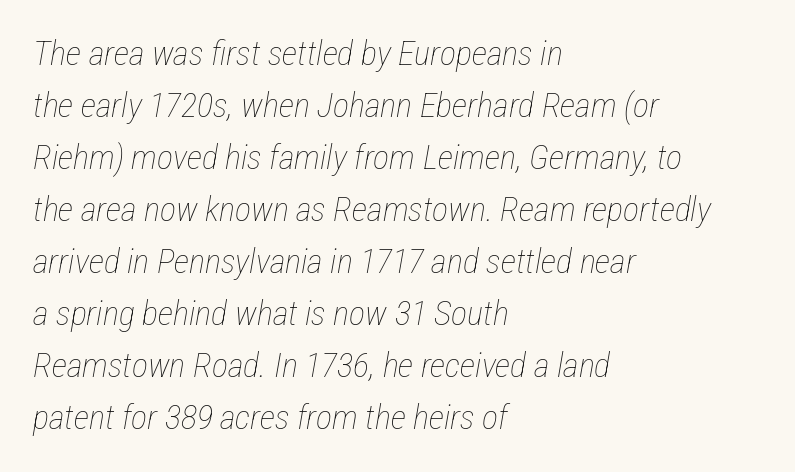
The image shows 34 px thin, condensed type, italic (leaning right); set left-aligned, normal line spacing (1.53x), normal letter spacing, not underlined; low stroke contrast and a medium x-height.
